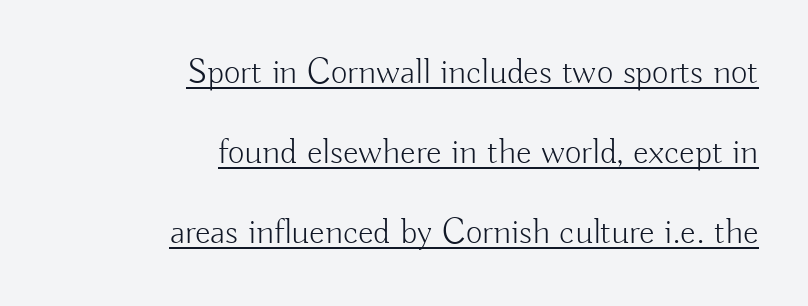
Q: Is the text bold? A: No.
Q: Is the text italic (slanted)? A: No, it is upright.
Q: Is the typeface a serif or a sans-serif typeface? A: Sans-serif.
Q: Is the text underlined? A: Yes.
Q: How is the paragraph aligned? A: Right-aligned.
Q: Is the spacing between letters normal or unusually wide? A: Normal.
Q: Is the spacing between lines tight, normal or loose? A: Loose.
Q: Width (condensed, normal, or wide)? A: Normal.
Q: Stroke contrast? A: Low.
Q: x-height? A: Small.
Q: Monospaced? A: No.
